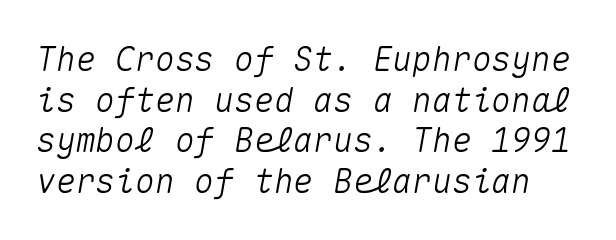
{"italic": "yes", "lean": "right", "slant_degrees": 10, "width": "normal", "stroke_contrast": "medium", "x_height": "medium", "monospaced": "yes", "underline": "no", "line_spacing_ratio": 1.23, "letter_spacing": "normal", "letter_spacing_em": 0.0, "glyph_px": 33}
